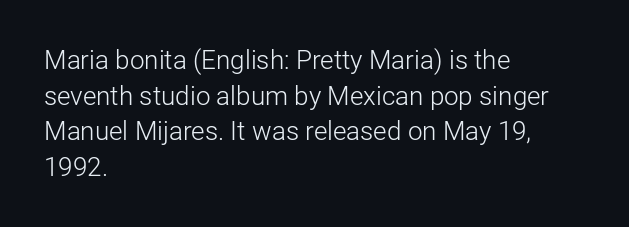
{"italic": "no", "bold": "no", "underline": "no", "align": "left", "line_spacing": "normal", "line_spacing_ratio": 1.37, "letter_spacing": "normal", "letter_spacing_em": 0.0, "glyph_px": 26}
